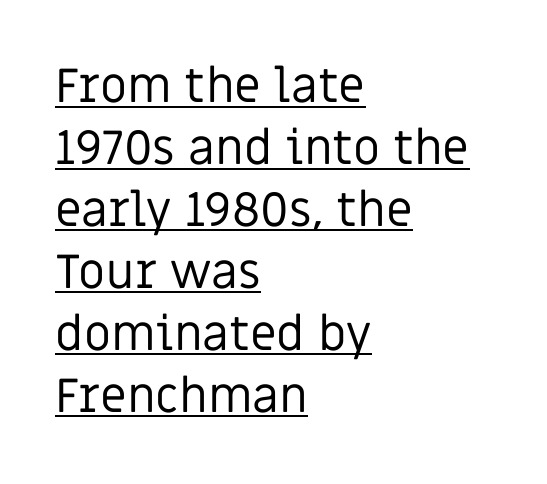
How would I describe the line gaps? Plain and ordinary. The text block is weighted toward the left margin, trailing off unevenly rightward. Each letter keeps its own natural width here, so spacing adapts to shape. Is the type heavy? It reads as light-to-regular instead. Characters remain perfectly vertical along every line. The passage shown has conventional tracking throughout.
